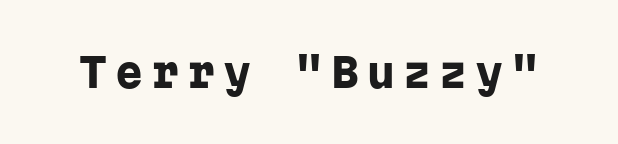
{"serif": "no", "italic": "no", "bold": "yes", "weight": "heavy", "width": "normal", "stroke_contrast": "low", "x_height": "medium", "monospaced": "yes", "underline": "no", "letter_spacing": "wide", "letter_spacing_em": 0.2, "glyph_px": 40}
